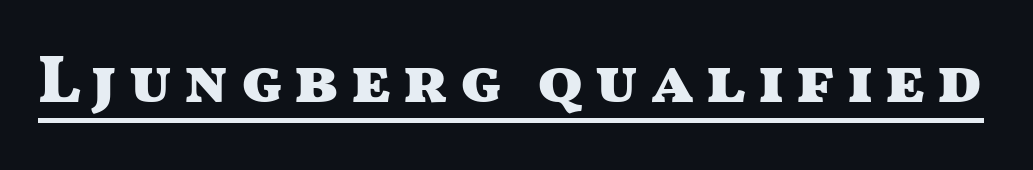
{"serif": "no", "italic": "no", "bold": "yes", "weight": "heavy", "width": "wide", "stroke_contrast": "medium", "x_height": "medium", "monospaced": "no", "underline": "yes", "glyph_px": 67}
